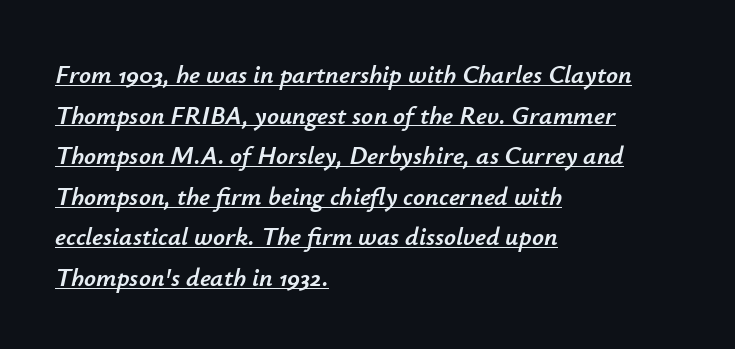
Posture: slanted. A rule runs beneath these lines of type. Quick note: interline space is typical. Look at the tracking — it's just the regular setting, nothing added. Leftover space on each line is placed entirely after the last word.
